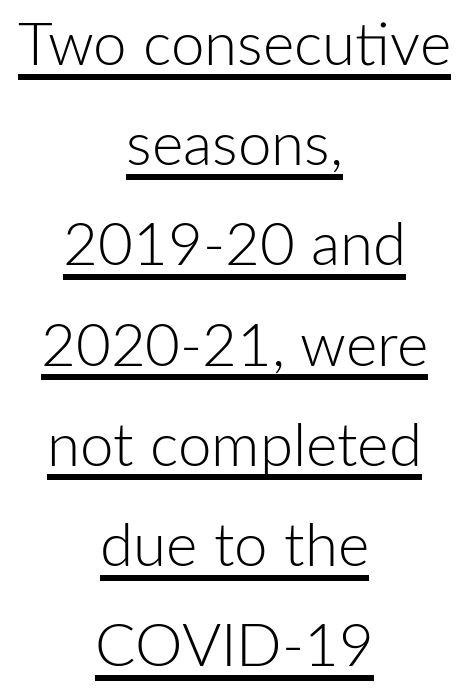
The image shows 60 px light sans-serif type, upright; set centered, normal line spacing (1.67x), normal letter spacing, underlined; low stroke contrast and a medium x-height.
